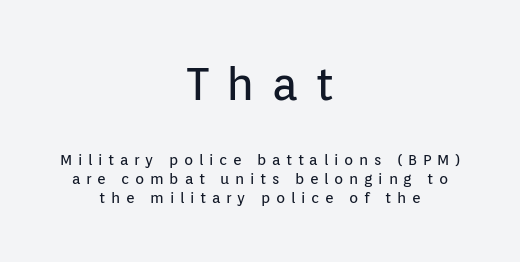
The space directly below the letters is spotless. Regarding serifs, this sample does without them. Letters have the restrained weight of plain body copy at most. Baseline-to-baseline distance is the conventional proportion of letter height.
